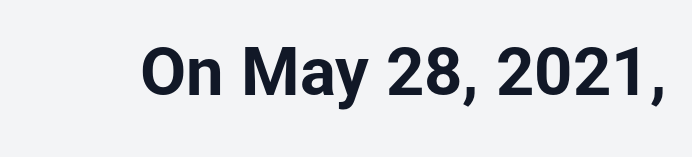
{"serif": "no", "italic": "no", "bold": "yes", "weight": "bold", "width": "normal", "stroke_contrast": "low", "x_height": "medium", "monospaced": "no", "underline": "no", "letter_spacing": "normal", "letter_spacing_em": 0.0, "glyph_px": 67}
